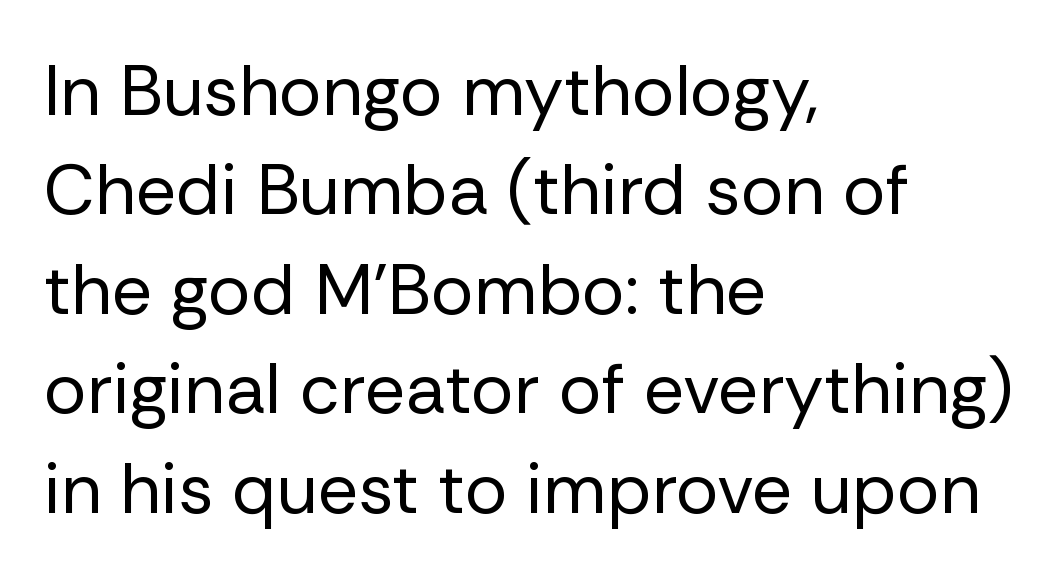
{"serif": "no", "italic": "no", "bold": "no", "weight": "regular", "width": "normal", "stroke_contrast": "low", "x_height": "medium", "monospaced": "no", "underline": "no", "align": "left", "line_spacing": "normal", "line_spacing_ratio": 1.4, "letter_spacing": "normal", "letter_spacing_em": 0.0, "glyph_px": 71}
